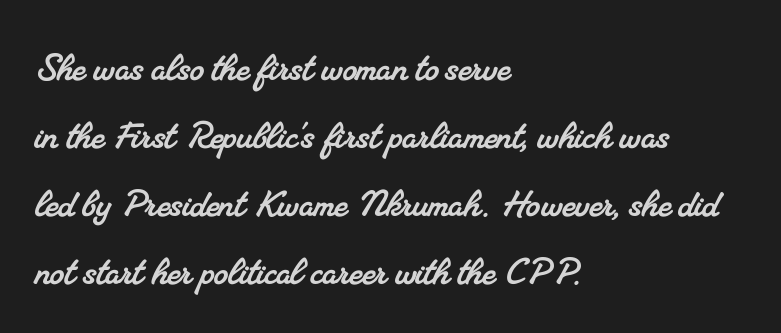
{"serif": "yes", "width": "normal", "stroke_contrast": "medium", "x_height": "small", "monospaced": "no", "underline": "no", "align": "left", "line_spacing": "normal", "line_spacing_ratio": 1.51, "letter_spacing": "normal", "letter_spacing_em": 0.0, "glyph_px": 45}
